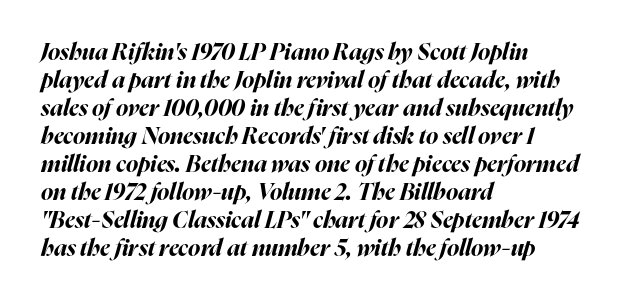
{"italic": "yes", "lean": "right", "slant_degrees": 16, "bold": "yes", "underline": "no", "align": "left", "line_spacing_ratio": 1.22, "letter_spacing": "normal", "letter_spacing_em": 0.0, "glyph_px": 23}
